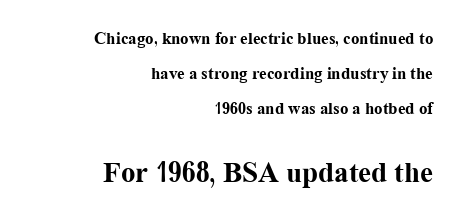
{"serif": "yes", "italic": "no", "bold": "yes", "weight": "bold", "width": "normal", "stroke_contrast": "medium", "x_height": "medium", "monospaced": "no", "underline": "no", "align": "right", "line_spacing": "loose", "line_spacing_ratio": 2.05, "letter_spacing": "normal", "letter_spacing_em": 0.0, "larger_block": "second", "size_ratio": 1.71, "glyph_px": 29}
